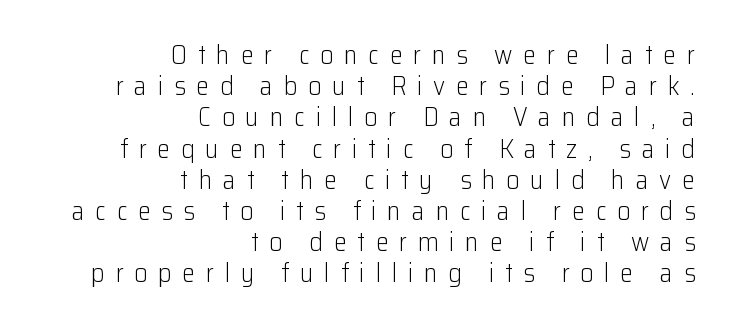
Q: Is the text bold? A: No.
Q: Is the text italic (slanted)? A: No, it is upright.
Q: Is the text underlined? A: No.
Q: How is the paragraph aligned? A: Right-aligned.
Q: Is the spacing between letters normal or unusually wide? A: Unusually wide.
